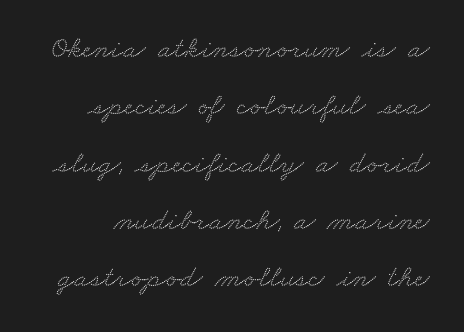
The image shows 31 px wide serif type; set line spacing 1.85x, normal letter spacing, not underlined; medium stroke contrast and a small x-height.
